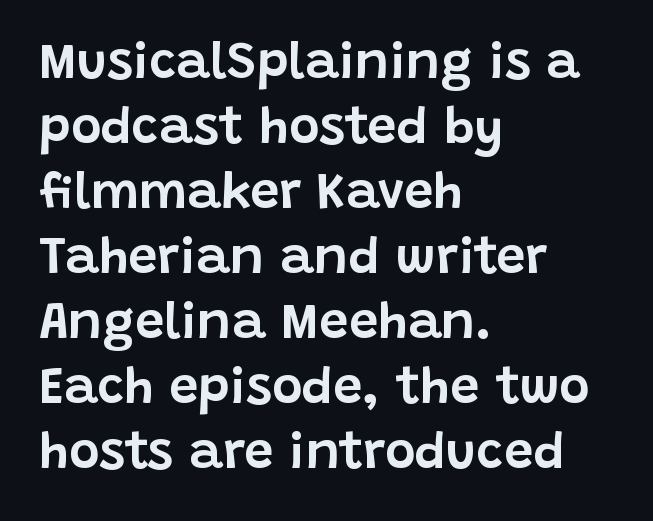
Does the lettering tilt? It doesn't — this is upright. In terms of letterspacing, this is plain default setting. This rendering features lettering with no underline. The face used here is a sans, in the tradition of grotesques and geometrics.
